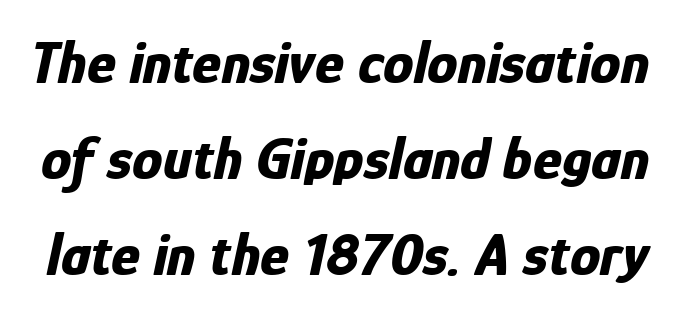
Q: Is the text bold? A: Yes.
Q: Is the text italic (slanted)? A: Yes, it leans right by about 12 degrees.
Q: Is the text underlined? A: No.
Q: Is the spacing between letters normal or unusually wide? A: Normal.
Q: Is the spacing between lines tight, normal or loose? A: Normal.
Q: Width (condensed, normal, or wide)? A: Condensed.
Q: Stroke contrast? A: Low.
Q: x-height? A: Medium.
Q: Monospaced? A: No.
